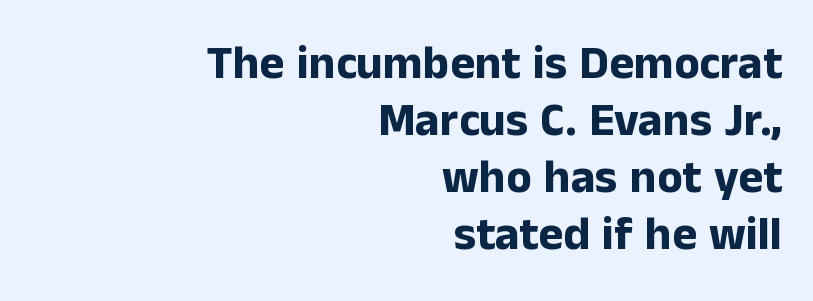
Q: Is the text bold? A: Yes.
Q: Is the text italic (slanted)? A: No, it is upright.
Q: Is the typeface a serif or a sans-serif typeface? A: Sans-serif.
Q: Is the text underlined? A: No.
Q: How is the paragraph aligned? A: Right-aligned.
Q: Is the spacing between letters normal or unusually wide? A: Normal.
Q: Width (condensed, normal, or wide)? A: Normal.
Q: Stroke contrast? A: Low.
Q: x-height? A: Medium.
Q: Monospaced? A: No.
